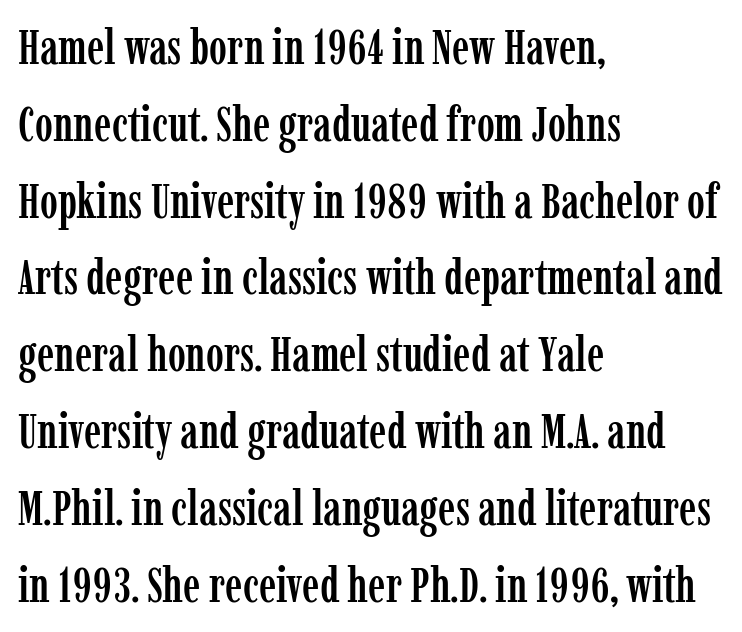
The image shows 48 px condensed serif type, upright; set left-aligned, normal line spacing (1.6x), normal letter spacing, not underlined; low stroke contrast and a medium x-height.
